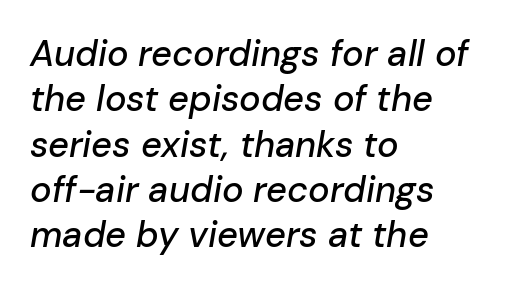
Words appear dense and cohesive because spacing is normal. Note the varied advance widths — an 'i' is clearly narrower than an 'm'. Slanted lettering throughout. The leading is moderate, giving the passage an even texture.
